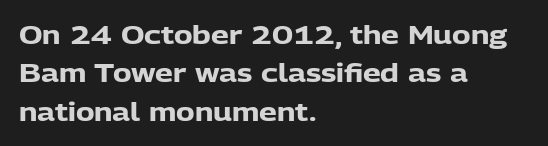
{"italic": "no", "bold": "yes", "underline": "no", "align": "left", "line_spacing": "normal", "line_spacing_ratio": 1.54, "letter_spacing": "normal", "letter_spacing_em": 0.0, "glyph_px": 25}
